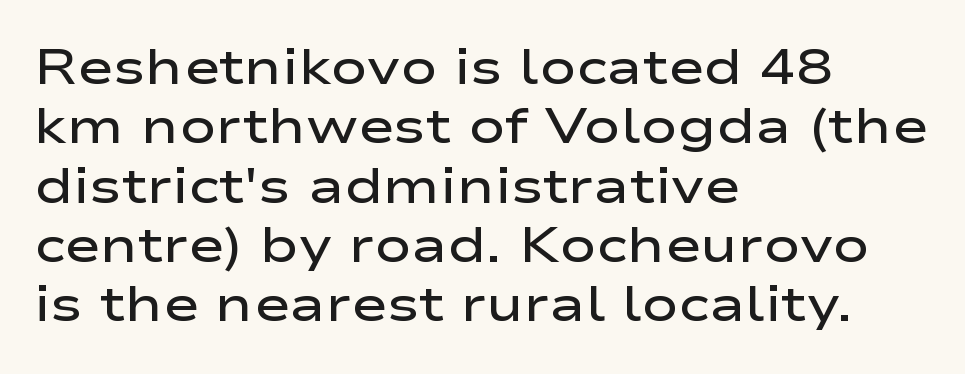
{"serif": "no", "italic": "no", "bold": "semi", "weight": "semibold", "width": "wide", "stroke_contrast": "low", "x_height": "medium", "monospaced": "no", "underline": "no", "align": "left", "line_spacing_ratio": 1.21, "letter_spacing": "normal", "letter_spacing_em": 0.0, "glyph_px": 49}
